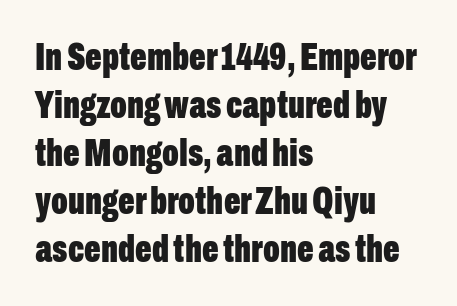
The image shows 39 px bold, condensed sans-serif type, upright; set left-aligned, line spacing 1.23x, normal letter spacing, not underlined; low stroke contrast and a medium x-height.
